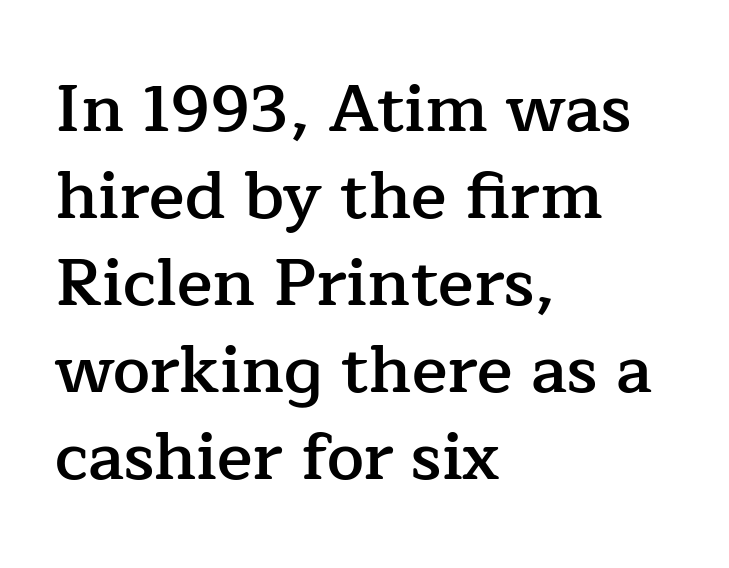
Q: Is the text bold? A: Semi-bold.
Q: Is the text italic (slanted)? A: No, it is upright.
Q: Is the typeface a serif or a sans-serif typeface? A: Serif.
Q: Is the text underlined? A: No.
Q: How is the paragraph aligned? A: Left-aligned.
Q: Is the spacing between letters normal or unusually wide? A: Normal.
Q: Is the spacing between lines tight, normal or loose? A: Normal.
Q: Width (condensed, normal, or wide)? A: Normal.
Q: Stroke contrast? A: Low.
Q: x-height? A: Medium.
Q: Monospaced? A: No.
